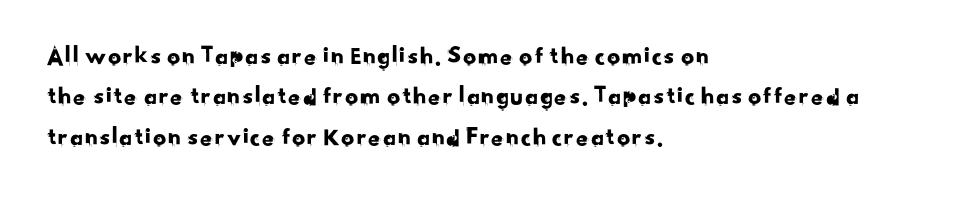
Q: Is the text underlined? A: No.
Q: How is the paragraph aligned? A: Left-aligned.
Q: Is the spacing between letters normal or unusually wide? A: Normal.
Q: Is the spacing between lines tight, normal or loose? A: Normal.
